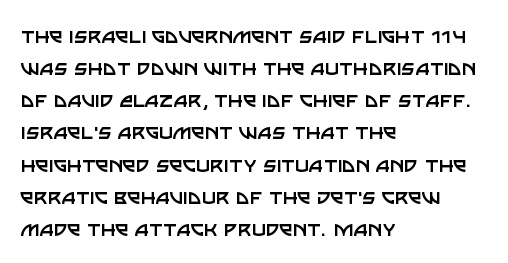
The image shows 24 px text type, upright; set left-aligned, normal line spacing (1.34x), normal letter spacing, not underlined.
